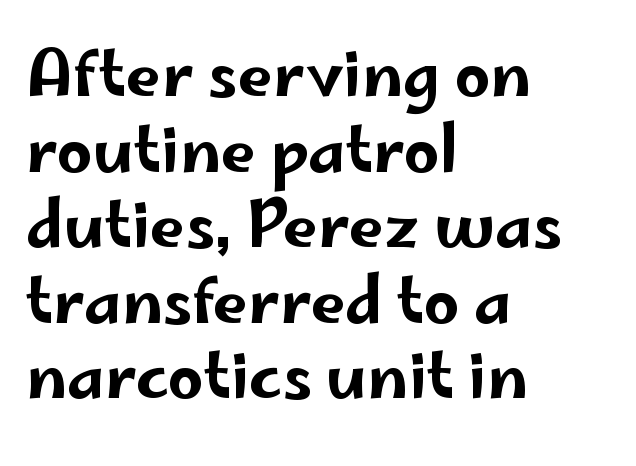
Q: Is the text italic (slanted)? A: No, it is upright.
Q: Is the typeface a serif or a sans-serif typeface? A: Sans-serif.
Q: Is the text underlined? A: No.
Q: How is the paragraph aligned? A: Left-aligned.
Q: Is the spacing between letters normal or unusually wide? A: Normal.
Q: Width (condensed, normal, or wide)? A: Wide.
Q: Stroke contrast? A: Low.
Q: x-height? A: Small.
Q: Monospaced? A: No.
